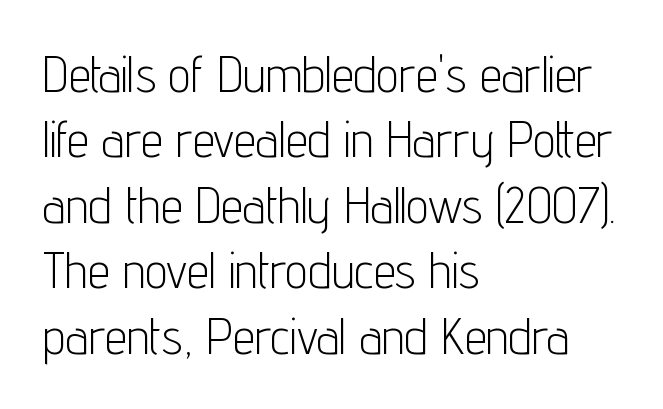
Glyph-to-glyph distance matches everyday printed text. Characters remain perfectly vertical along every line. Each letter's strokes conclude bluntly, with no projecting serifs. Each stroke keeps to a modest, everyday thickness or less. The area under the type is left untouched. Proportional: the letters do not fall into vertical columns.
